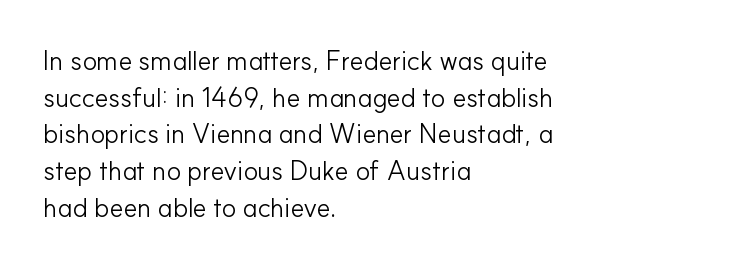
Q: Is the text bold? A: No.
Q: Is the text italic (slanted)? A: No, it is upright.
Q: Is the text underlined? A: No.
Q: How is the paragraph aligned? A: Left-aligned.
Q: Is the spacing between letters normal or unusually wide? A: Normal.
Q: Is the spacing between lines tight, normal or loose? A: Normal.
